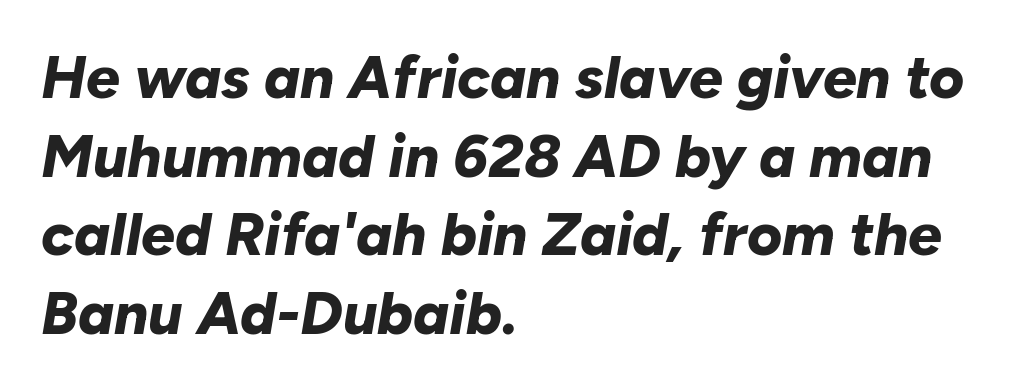
Q: Is the text bold? A: Yes.
Q: Is the text italic (slanted)? A: Yes, it leans right by about 10 degrees.
Q: Is the text underlined? A: No.
Q: How is the paragraph aligned? A: Left-aligned.
Q: Is the spacing between letters normal or unusually wide? A: Normal.
Q: Is the spacing between lines tight, normal or loose? A: Normal.
Q: Width (condensed, normal, or wide)? A: Normal.
Q: Stroke contrast? A: Low.
Q: x-height? A: Medium.
Q: Monospaced? A: No.
